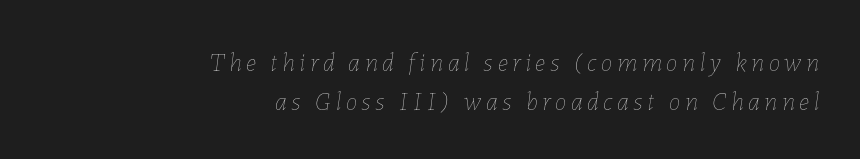
Characters are canted at an angle relative to the baseline's perpendicular. Rows of type keep a routine distance in the vertical direction. Caption: multi-line text, flush right, ragged left. Heft: none added — not bold.
